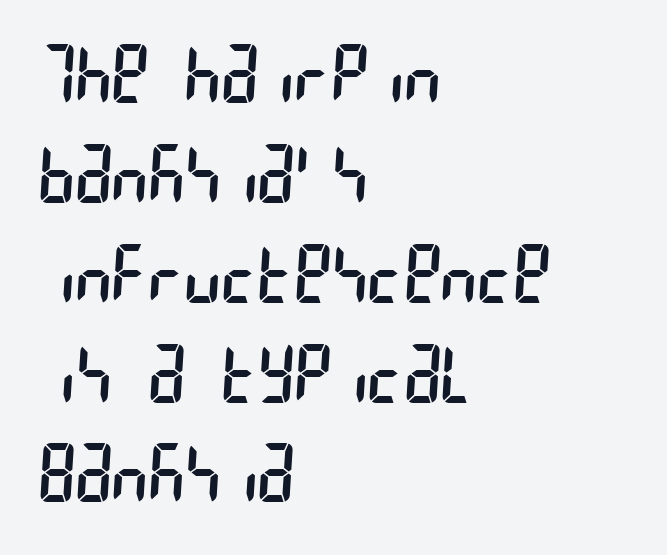
Font category for this specimen: sans-serif. The space beneath each line is pristine and unruled. Summary of vertical rhythm: regular, with standard interline spacing. There is no visible air inserted between adjacent glyphs. Each stroke keeps to a modest, everyday thickness or less.
